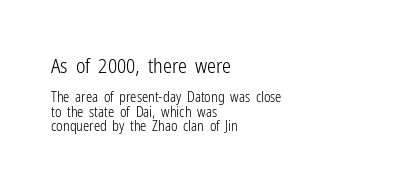
Nobody touched the tracking dial on this one. Posture: straight, roman, zero tilt. You could barely slide anything between these rows. Weight: in the light-to-regular range.
